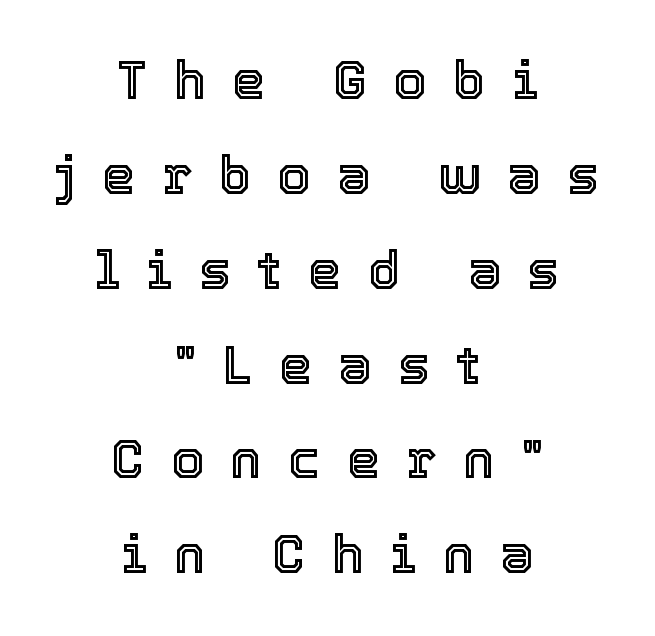
Q: Is the text italic (slanted)? A: No, it is upright.
Q: Is the text underlined? A: No.
Q: How is the paragraph aligned? A: Centered.
Q: Is the spacing between letters normal or unusually wide? A: Unusually wide.
Q: Width (condensed, normal, or wide)? A: Normal.
Q: x-height? A: Medium.
Q: Monospaced? A: No.
